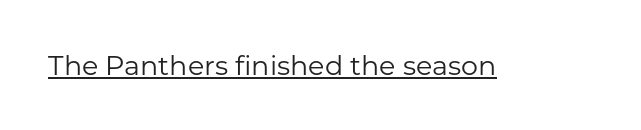
Q: Is the text bold? A: No.
Q: Is the text italic (slanted)? A: No, it is upright.
Q: Is the text underlined? A: Yes.
Q: Is the spacing between letters normal or unusually wide? A: Normal.
